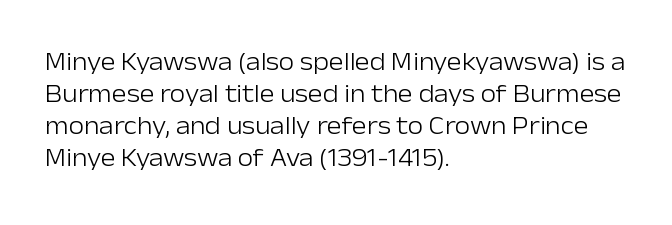
The image shows 25 px text type, upright; set left-aligned, normal line spacing (1.28x), normal letter spacing, not underlined.
